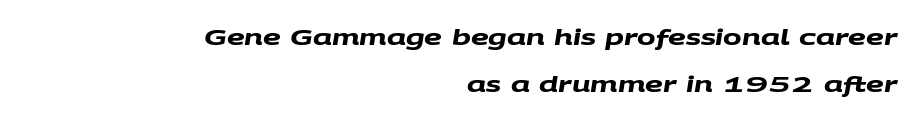
Q: Is the text bold? A: Yes.
Q: Is the text underlined? A: No.
Q: How is the paragraph aligned? A: Right-aligned.
Q: Is the spacing between letters normal or unusually wide? A: Normal.
Q: Is the spacing between lines tight, normal or loose? A: Loose.
